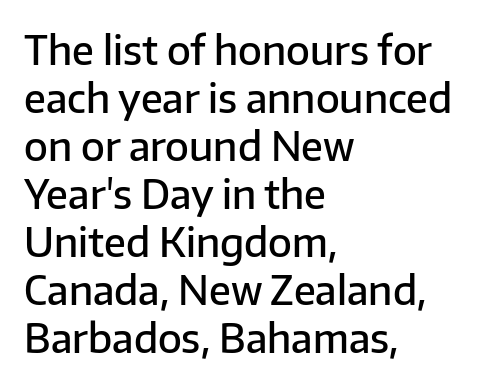
Q: Is the text bold? A: Semi-bold.
Q: Is the text italic (slanted)? A: No, it is upright.
Q: Is the typeface a serif or a sans-serif typeface? A: Sans-serif.
Q: Is the text underlined? A: No.
Q: How is the paragraph aligned? A: Left-aligned.
Q: Is the spacing between letters normal or unusually wide? A: Normal.
Q: Width (condensed, normal, or wide)? A: Normal.
Q: Stroke contrast? A: Low.
Q: x-height? A: Medium.
Q: Monospaced? A: No.
